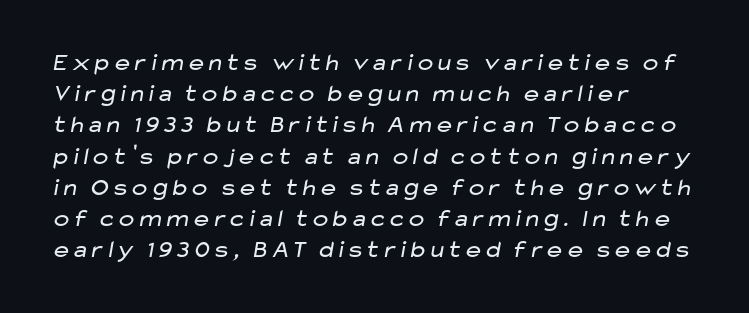
{"bold": "no", "underline": "no", "align": "left", "line_spacing": "normal", "line_spacing_ratio": 1.25, "letter_spacing": "normal", "letter_spacing_em": 0.0, "glyph_px": 25}
